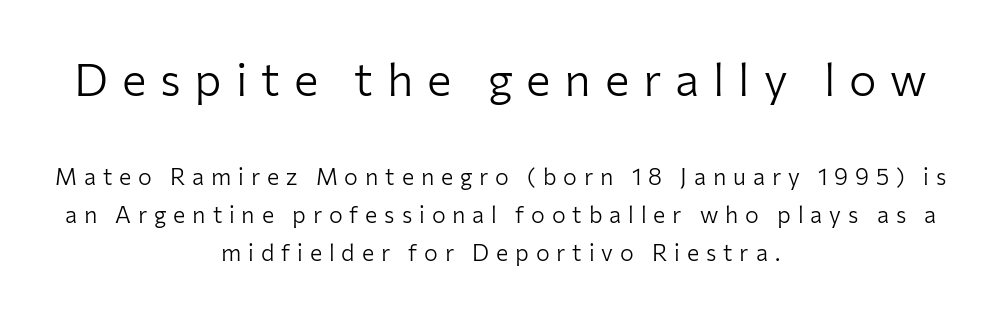
What's the leading like? Ordinary, nothing unusual. You can tell it's not italic because the verticals are truly vertical. Heaviness? Minimal to ordinary, like unemphasized prose. The passage shown is not underscored anywhere. A typesetter would call this proportional, since set widths differ per character. These lines are centered, leaving both edges ragged.
